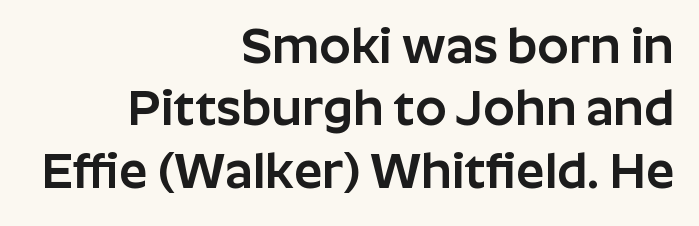
Is the letter spacing exaggerated? No — it looks like the ordinary default. Here the designer chose a conventional face with non-uniform glyph widths. Which margin do the lines hug? The right one — the left edge is uneven. The vertical gap from one line to the next is medium. Quick note: not italic, upright. The passage shown is typeset with a sans-serif family.
